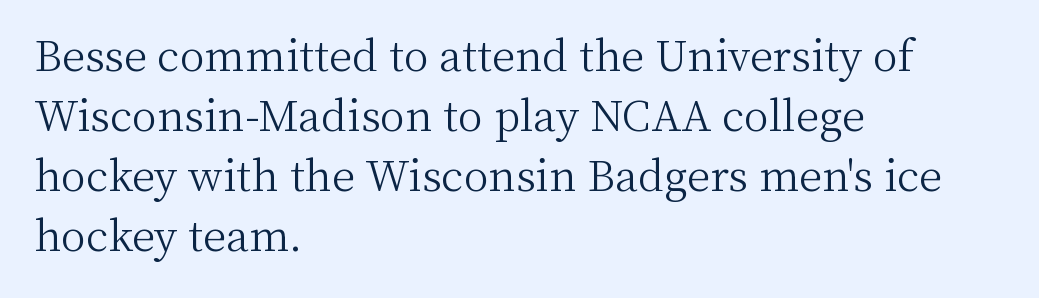
{"serif": "yes", "italic": "no", "bold": "no", "weight": "light", "width": "normal", "stroke_contrast": "medium", "x_height": "medium", "monospaced": "no", "underline": "no", "align": "left", "line_spacing": "normal", "line_spacing_ratio": 1.43, "letter_spacing": "normal", "letter_spacing_em": 0.0, "glyph_px": 42}
